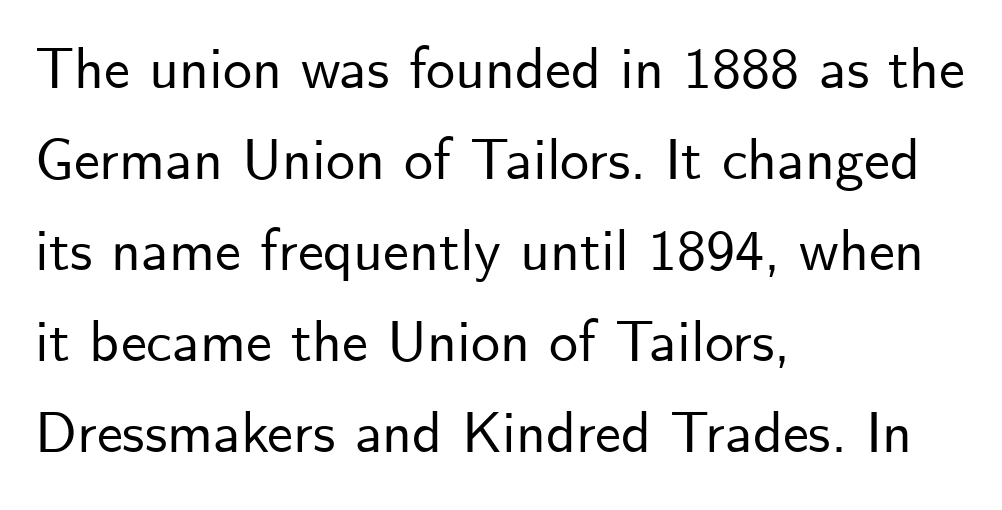
Q: Is the text italic (slanted)? A: No, it is upright.
Q: Is the typeface a serif or a sans-serif typeface? A: Sans-serif.
Q: Is the text underlined? A: No.
Q: How is the paragraph aligned? A: Left-aligned.
Q: Is the spacing between letters normal or unusually wide? A: Normal.
Q: Is the spacing between lines tight, normal or loose? A: Normal.
Q: Width (condensed, normal, or wide)? A: Normal.
Q: Stroke contrast? A: Low.
Q: x-height? A: Small.
Q: Monospaced? A: No.
